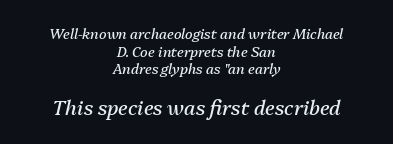
Spacing between characters is what you'd get straight out of the box. The passage shown stacks its lines at a standard gap. Check under the words: just untouched page. Summary of weight: not heavy and not bold.
